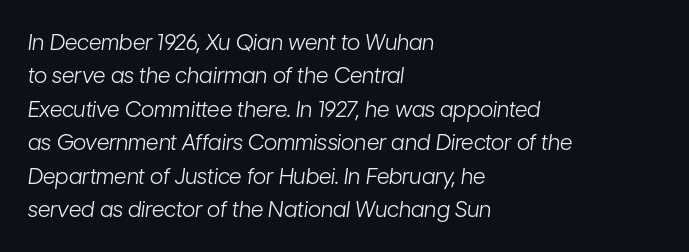
Q: Is the text bold? A: No.
Q: Is the text italic (slanted)? A: Yes, it leans right by about 7 degrees.
Q: Is the text underlined? A: No.
Q: How is the paragraph aligned? A: Left-aligned.
Q: Is the spacing between letters normal or unusually wide? A: Normal.
Q: Is the spacing between lines tight, normal or loose? A: Normal.
